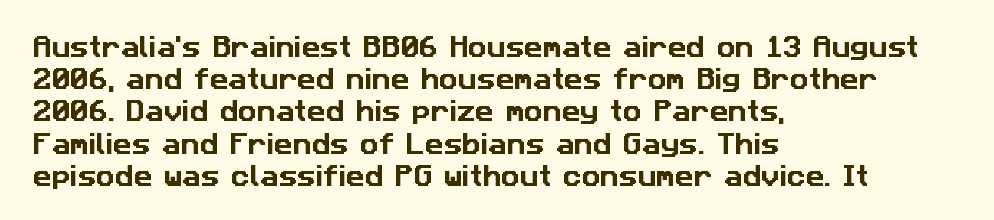
In terms of letterspacing, this is plain default setting. Unmarked baselines from the first word to the last. Every row of glyphs begins at an identical x-position on the left. A normal amount of white space separates one row of letters from the next.
